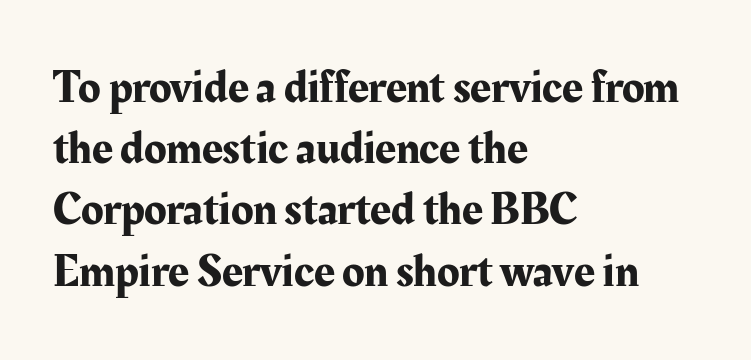
The image shows 46 px serif type, upright; set left-aligned, normal line spacing (1.33x), normal letter spacing, not underlined; medium stroke contrast and a medium x-height.
